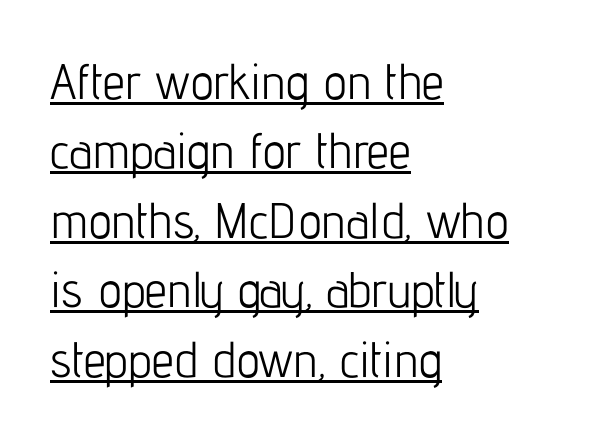
Posture: upright roman. Summary of vertical rhythm: regular, with standard interline spacing. A sans-serif font was chosen for this passage. The passage shown is typed in a proportional face where columns would drift.
